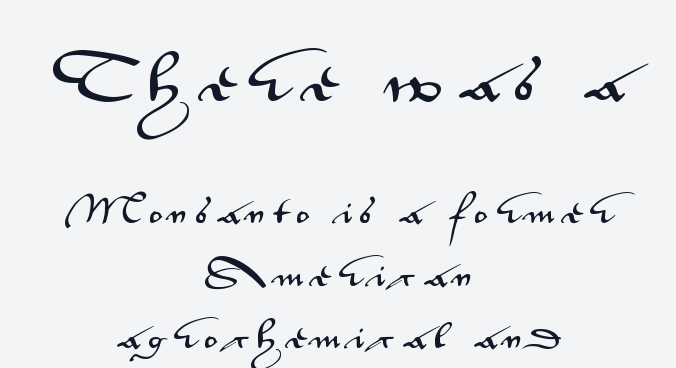
Which chunk is bigger? The first one — the top block dwarfs the bottom. Does the type have serifs? No, each stem ends abruptly. Line starts and ends both wander, symmetrically.
